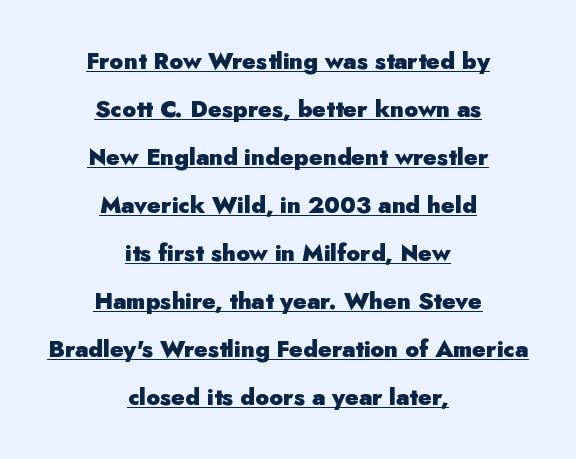
The rendering uses a large line-height, opening up the rows. This sample is center-justified, so both line endings float freely. As a designer I'd log this as weight 700, bold. Nope, not italic — everything's standing straight.
